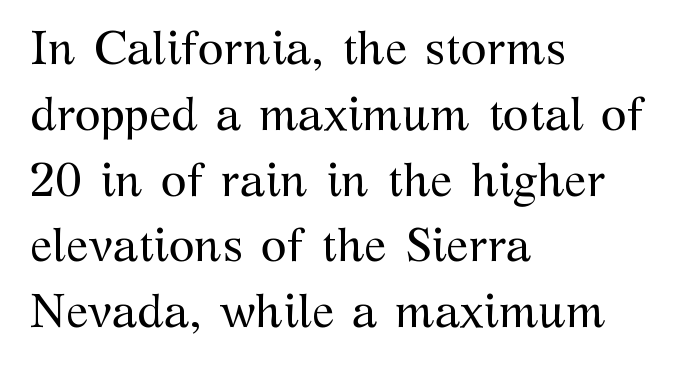
Q: Is the text bold? A: No.
Q: Is the text italic (slanted)? A: No, it is upright.
Q: Is the typeface a serif or a sans-serif typeface? A: Serif.
Q: Is the text underlined? A: No.
Q: How is the paragraph aligned? A: Left-aligned.
Q: Is the spacing between letters normal or unusually wide? A: Normal.
Q: Is the spacing between lines tight, normal or loose? A: Normal.
Q: Width (condensed, normal, or wide)? A: Normal.
Q: Stroke contrast? A: Medium.
Q: x-height? A: Medium.
Q: Monospaced? A: No.
